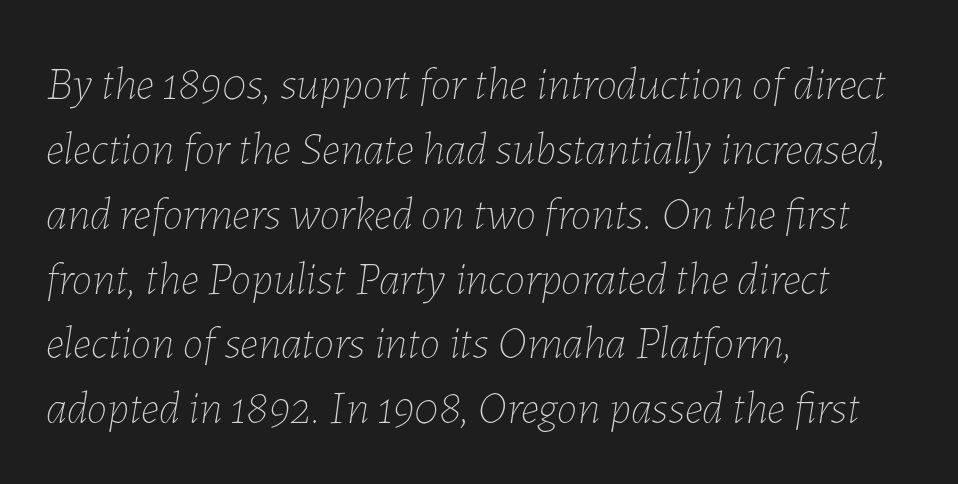
{"italic": "yes", "lean": "right", "slant_degrees": 7, "bold": "no", "weight": "thin", "width": "normal", "stroke_contrast": "low", "x_height": "medium", "monospaced": "no", "underline": "no", "align": "left", "line_spacing": "normal", "line_spacing_ratio": 1.41, "letter_spacing": "normal", "letter_spacing_em": 0.0, "glyph_px": 46}
